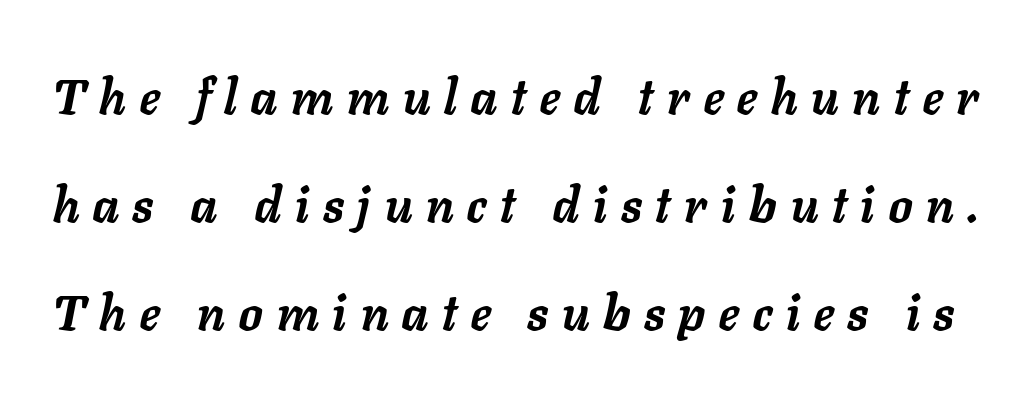
{"italic": "yes", "lean": "right", "slant_degrees": 11, "bold": "yes", "weight": "semibold", "width": "normal", "stroke_contrast": "low", "x_height": "medium", "monospaced": "no", "underline": "no", "line_spacing": "loose", "line_spacing_ratio": 2.2, "letter_spacing": "wide", "letter_spacing_em": 0.29, "glyph_px": 49}
